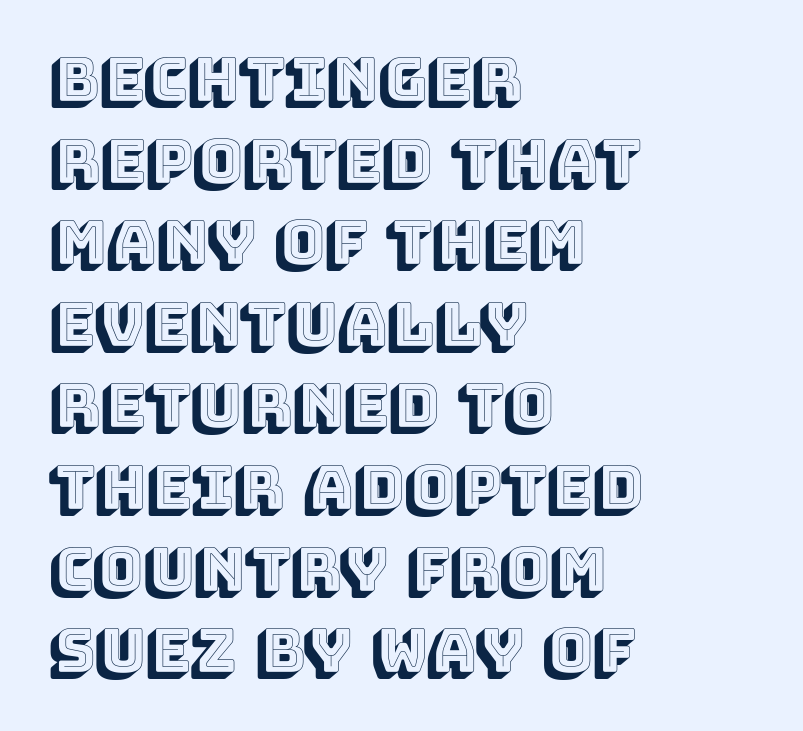
The paragraph shown leans on its left margin. Whoever set this chose a conventional vertical rhythm. Note the varied advance widths — an 'i' is clearly narrower than an 'm'. Quick note: underline off. The letters stand upright; this is a roman face. Look at the tracking — it's just the regular setting, nothing added.
